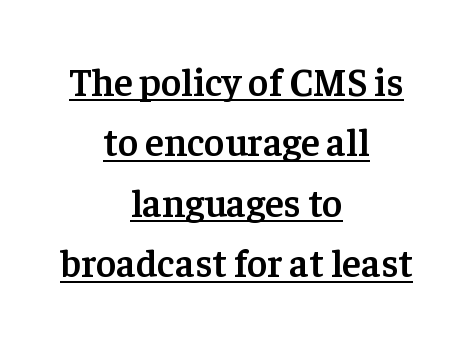
The image shows 39 px semibold serif type, upright; set centered, normal line spacing (1.55x), normal letter spacing, underlined; low stroke contrast and a medium x-height.
